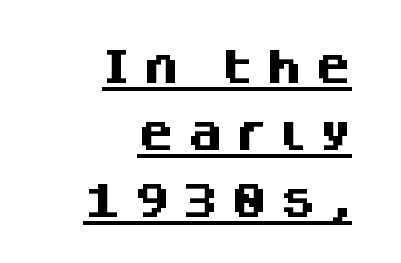
Q: Is the text bold? A: Yes.
Q: Is the text italic (slanted)? A: No, it is upright.
Q: Is the typeface a serif or a sans-serif typeface? A: Sans-serif.
Q: Is the text underlined? A: Yes.
Q: How is the paragraph aligned? A: Right-aligned.
Q: Is the spacing between letters normal or unusually wide? A: Unusually wide.
Q: Width (condensed, normal, or wide)? A: Normal.
Q: Stroke contrast? A: Medium.
Q: x-height? A: Large.
Q: Monospaced? A: No.
